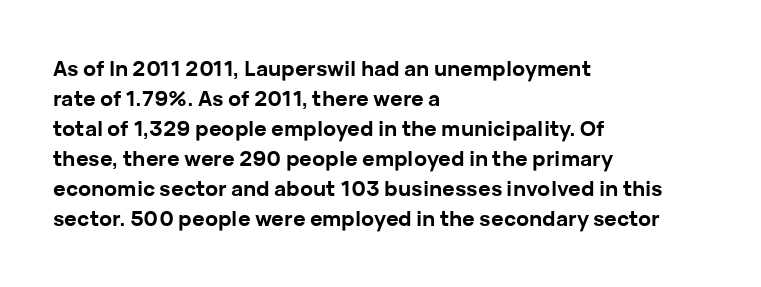
The image shows 21 px bold type, upright; set left-aligned, normal line spacing (1.43x), normal letter spacing, not underlined.
